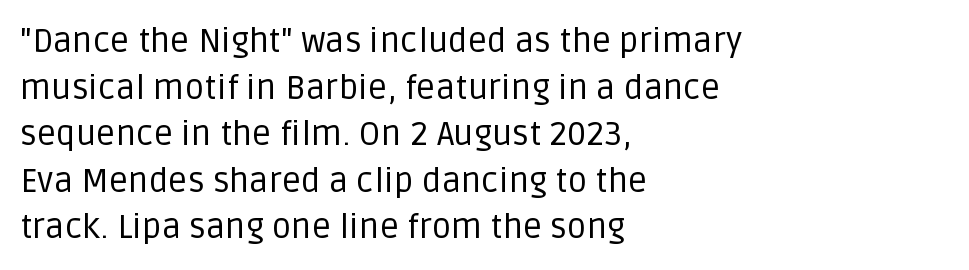
Q: Is the text bold? A: No.
Q: Is the text italic (slanted)? A: No, it is upright.
Q: Is the typeface a serif or a sans-serif typeface? A: Sans-serif.
Q: Is the text underlined? A: No.
Q: How is the paragraph aligned? A: Left-aligned.
Q: Is the spacing between letters normal or unusually wide? A: Normal.
Q: Is the spacing between lines tight, normal or loose? A: Normal.
Q: Width (condensed, normal, or wide)? A: Normal.
Q: Stroke contrast? A: Low.
Q: x-height? A: Large.
Q: Monospaced? A: No.
